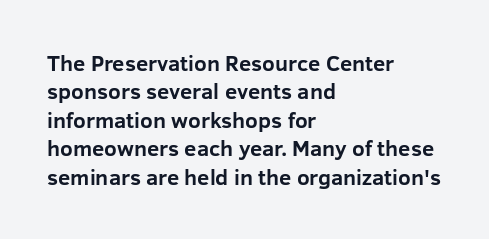
{"italic": "no", "bold": "yes", "underline": "no", "align": "left", "line_spacing": "normal", "line_spacing_ratio": 1.29, "letter_spacing": "normal", "letter_spacing_em": 0.0, "glyph_px": 22}
